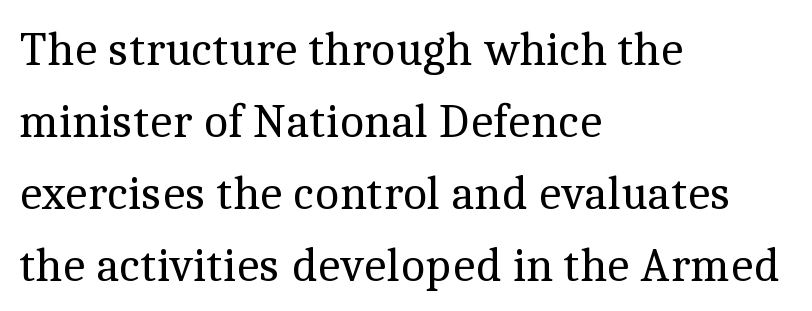
The letters stand upright; this is a roman face. The rows are spaced the way most documents space them. Characters follow at the spacing the type designer built in. Letters have the restrained weight of plain body copy at most.
